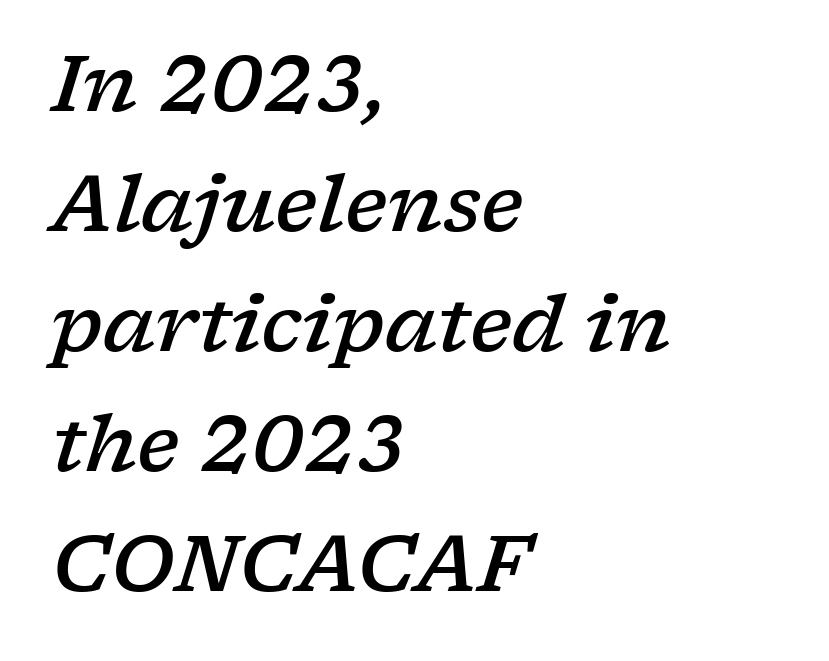
Q: Is the text bold? A: Semi-bold.
Q: Is the text italic (slanted)? A: Yes, it leans right by about 17 degrees.
Q: Is the typeface a serif or a sans-serif typeface? A: Serif.
Q: Is the text underlined? A: No.
Q: How is the paragraph aligned? A: Left-aligned.
Q: Is the spacing between letters normal or unusually wide? A: Normal.
Q: Is the spacing between lines tight, normal or loose? A: Normal.
Q: Width (condensed, normal, or wide)? A: Wide.
Q: Stroke contrast? A: Low.
Q: x-height? A: Medium.
Q: Monospaced? A: No.
